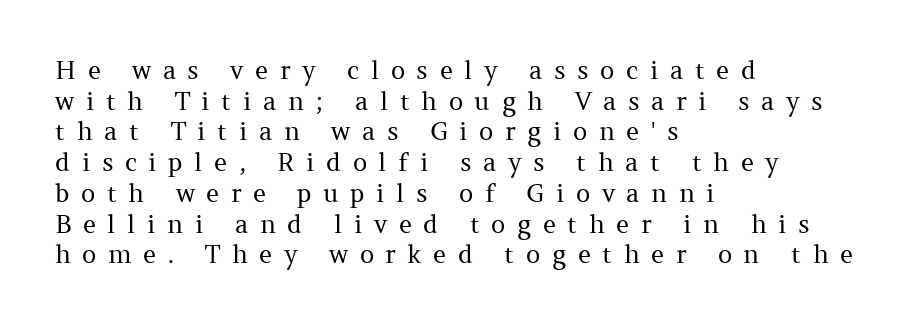
The font sits on the lighter half of the weight spectrum, regular included. The tracking reads as deliberately expanded to a designer's eye. Vertical strokes here are truly vertical. Is the block centered? No — it sits flush against the left margin. Descenders hang freely into open space.
